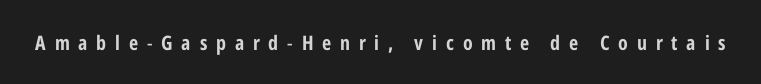
Q: Is the text italic (slanted)? A: No, it is upright.
Q: Is the text underlined? A: No.
Q: Is the spacing between letters normal or unusually wide? A: Unusually wide.
